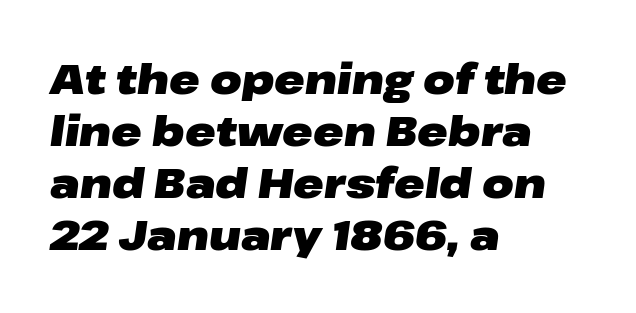
The image shows 41 px heavy, wide type, italic (leaning right); set left-aligned, normal line spacing (1.27x), normal letter spacing, not underlined; low stroke contrast and a medium x-height.
